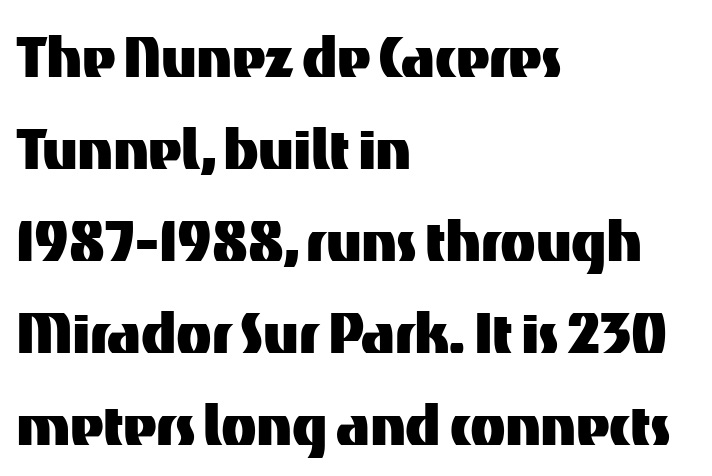
Q: Is the text italic (slanted)? A: No, it is upright.
Q: Is the typeface a serif or a sans-serif typeface? A: Sans-serif.
Q: Is the text underlined? A: No.
Q: How is the paragraph aligned? A: Left-aligned.
Q: Is the spacing between letters normal or unusually wide? A: Normal.
Q: Is the spacing between lines tight, normal or loose? A: Normal.
Q: Width (condensed, normal, or wide)? A: Normal.
Q: Stroke contrast? A: Medium.
Q: x-height? A: Medium.
Q: Monospaced? A: No.
